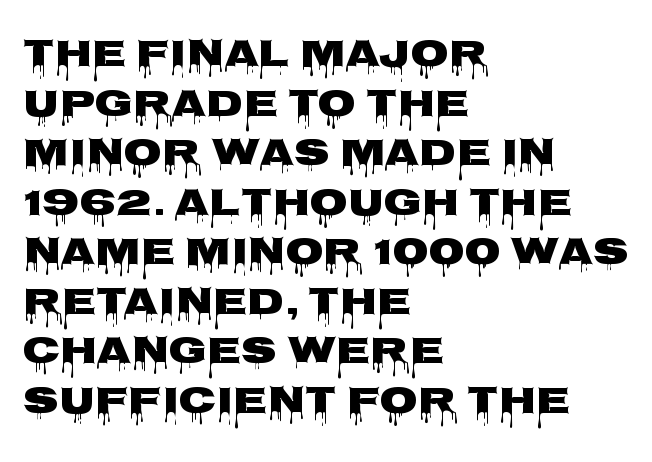
{"serif": "no", "italic": "no", "width": "wide", "stroke_contrast": "low", "x_height": "large", "monospaced": "no", "underline": "no", "align": "left", "line_spacing": "normal", "line_spacing_ratio": 1.27, "letter_spacing": "normal", "letter_spacing_em": 0.0, "glyph_px": 39}
